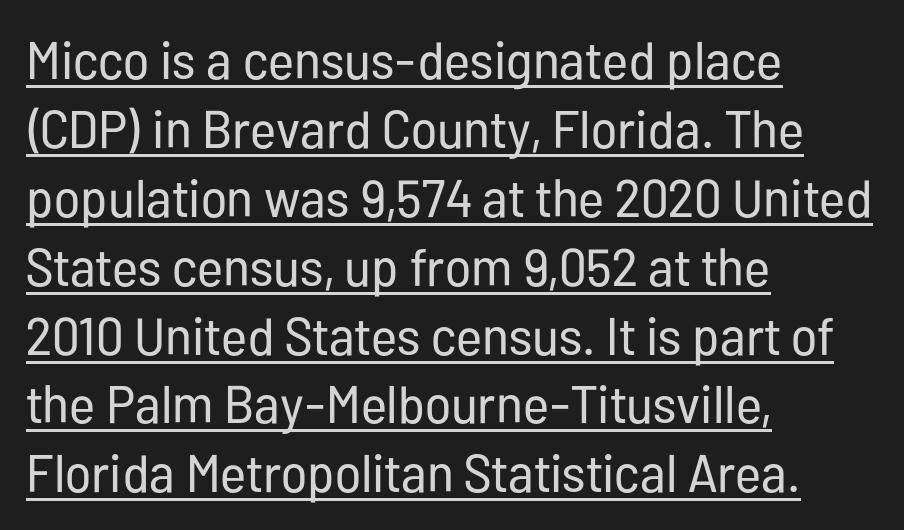
The image shows 53 px regular-weight, condensed sans-serif type, upright; set left-aligned, normal line spacing (1.3x), normal letter spacing, underlined; low stroke contrast and a medium x-height.
